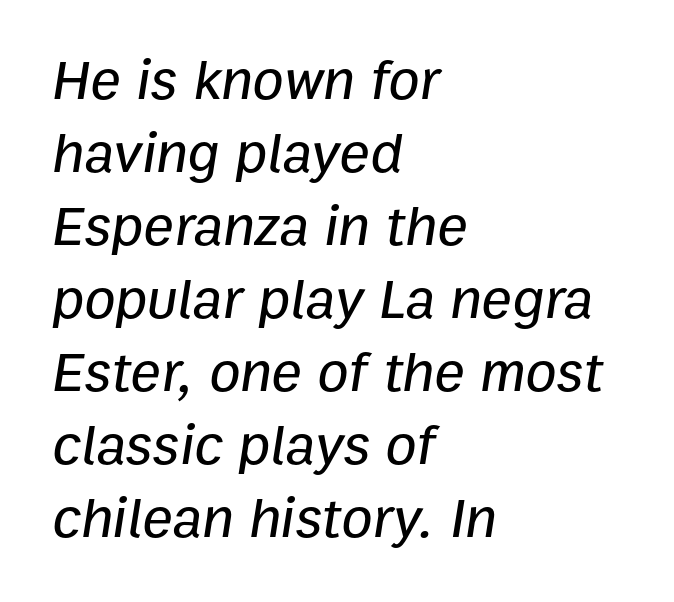
{"italic": "yes", "lean": "right", "slant_degrees": 9, "width": "normal", "stroke_contrast": "low", "x_height": "medium", "monospaced": "no", "underline": "no", "align": "left", "line_spacing": "normal", "line_spacing_ratio": 1.28, "letter_spacing": "normal", "letter_spacing_em": 0.0, "glyph_px": 57}
